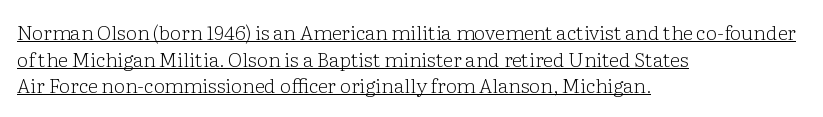
The image shows 20 px text type, upright; set left-aligned, normal line spacing (1.33x), normal letter spacing, underlined.
